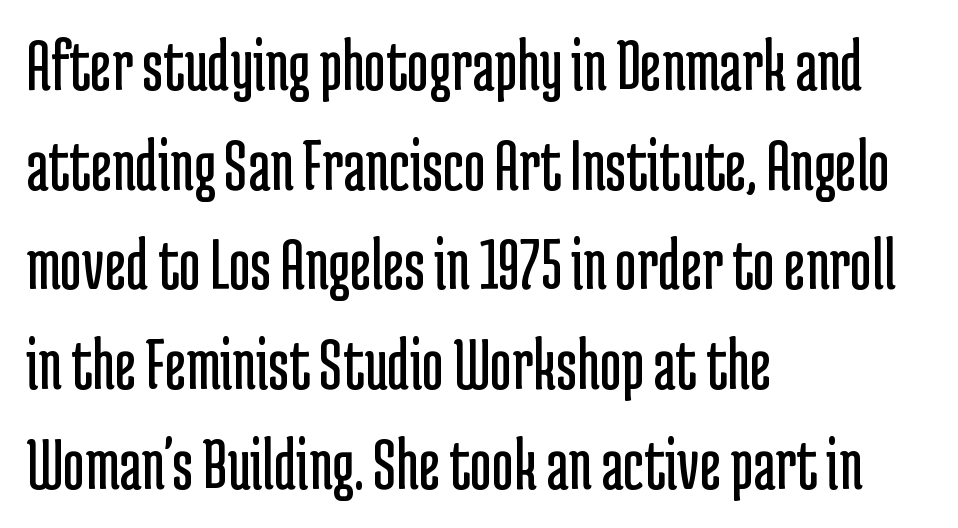
Q: Is the text bold? A: No.
Q: Is the text italic (slanted)? A: No, it is upright.
Q: Is the typeface a serif or a sans-serif typeface? A: Sans-serif.
Q: Is the text underlined? A: No.
Q: How is the paragraph aligned? A: Left-aligned.
Q: Is the spacing between letters normal or unusually wide? A: Normal.
Q: Is the spacing between lines tight, normal or loose? A: Normal.
Q: Width (condensed, normal, or wide)? A: Condensed.
Q: Stroke contrast? A: Low.
Q: x-height? A: Medium.
Q: Monospaced? A: No.
